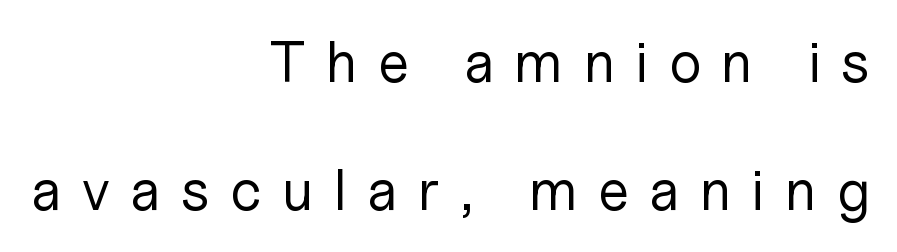
Q: Is the text bold? A: No.
Q: Is the text italic (slanted)? A: No, it is upright.
Q: Is the typeface a serif or a sans-serif typeface? A: Sans-serif.
Q: Is the text underlined? A: No.
Q: How is the paragraph aligned? A: Right-aligned.
Q: Is the spacing between letters normal or unusually wide? A: Unusually wide.
Q: Is the spacing between lines tight, normal or loose? A: Loose.
Q: Width (condensed, normal, or wide)? A: Normal.
Q: Stroke contrast? A: Low.
Q: x-height? A: Medium.
Q: Monospaced? A: No.
